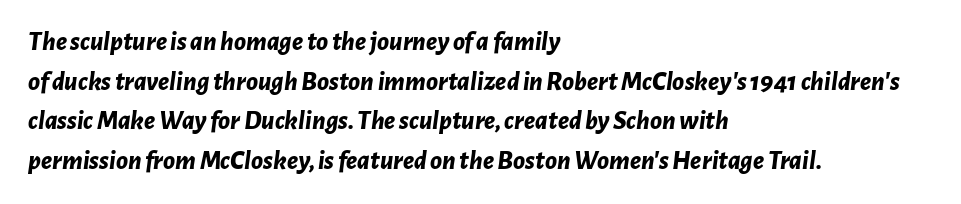
The image shows 27 px bold type, italic (leaning right); set left-aligned, normal line spacing (1.47x), normal letter spacing, not underlined.
